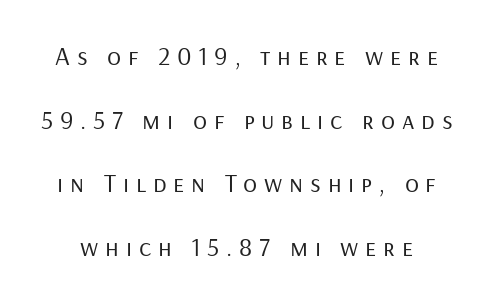
The image shows 26 px text type, upright; set loose line spacing (2.45x), unusually wide letter spacing (+0.26 em), not underlined.
